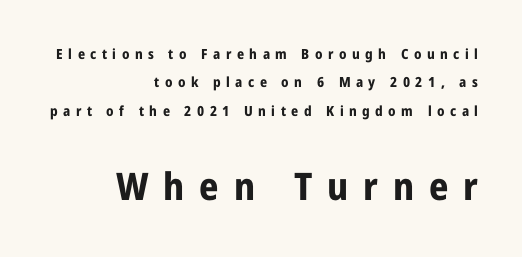
The image shows 38 px bold, condensed sans-serif type, upright; set right-aligned, loose line spacing (2.02x), unusually wide letter spacing (+0.39 em), not underlined; the second (bottom) block is 2.71x larger; low stroke contrast and a medium x-height.
